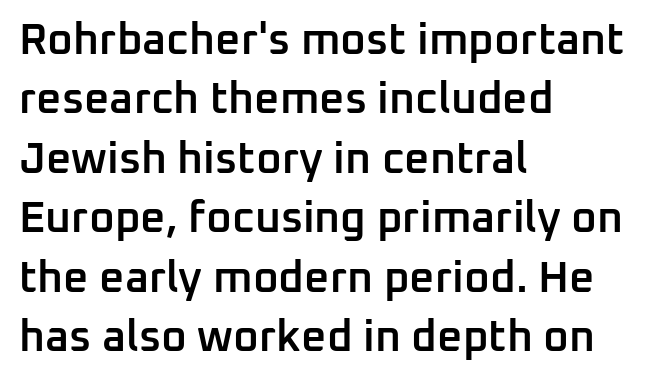
Q: Is the text bold? A: Semi-bold.
Q: Is the text italic (slanted)? A: No, it is upright.
Q: Is the typeface a serif or a sans-serif typeface? A: Sans-serif.
Q: Is the text underlined? A: No.
Q: How is the paragraph aligned? A: Left-aligned.
Q: Is the spacing between letters normal or unusually wide? A: Normal.
Q: Is the spacing between lines tight, normal or loose? A: Normal.
Q: Width (condensed, normal, or wide)? A: Normal.
Q: Stroke contrast? A: Low.
Q: x-height? A: Medium.
Q: Monospaced? A: No.
